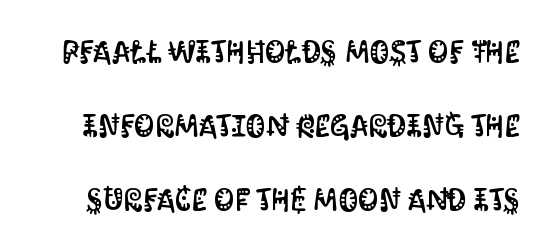
The image shows 32 px condensed sans-serif type, upright; set loose line spacing (2.32x), normal letter spacing, not underlined; medium stroke contrast and a large x-height.
